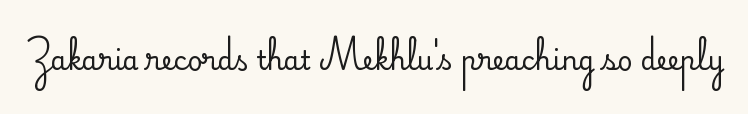
Q: Is the text italic (slanted)? A: No, it is upright.
Q: Is the text underlined? A: No.
Q: Is the spacing between letters normal or unusually wide? A: Normal.
